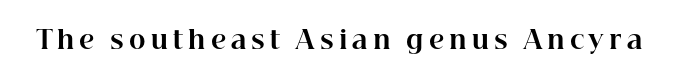
The image shows 25 px bold type, upright; set unusually wide letter spacing (+0.2 em), not underlined.
